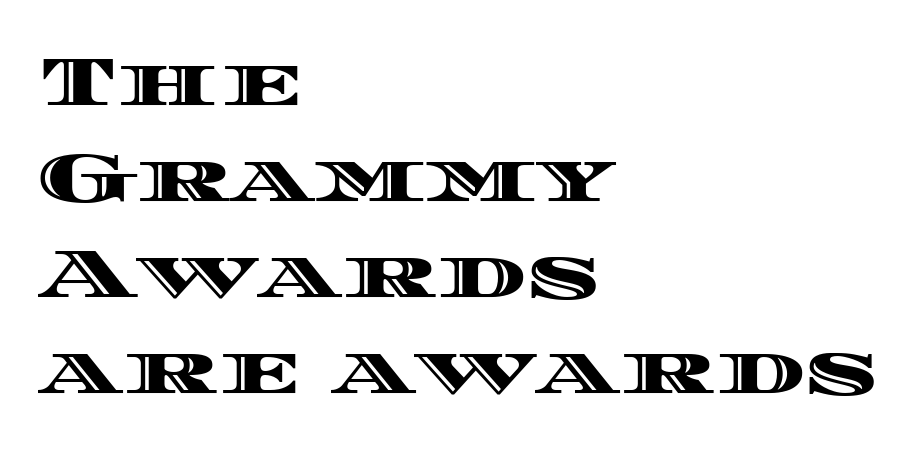
How are the letters spaced? Ordinarily, with no added tracking. The space between consecutive lines is moderate. Each letter keeps its own natural width here, so spacing adapts to shape. Quick note: not italic, upright. Type without underlining. Horizontally, the lines are justified to the leading edge only.
